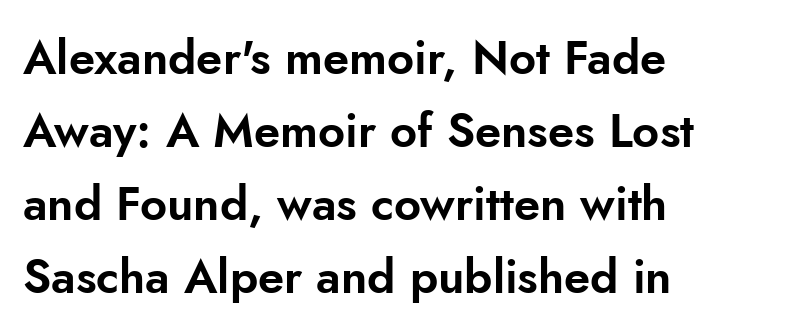
A typesetter would call this proportional, since set widths differ per character. The leading is moderate, giving the passage an even texture. These lines keep a tight, regular rhythm from letter to letter. Italic: no, the glyphs are upright roman. The typeface chosen for these lines omits serifs.
